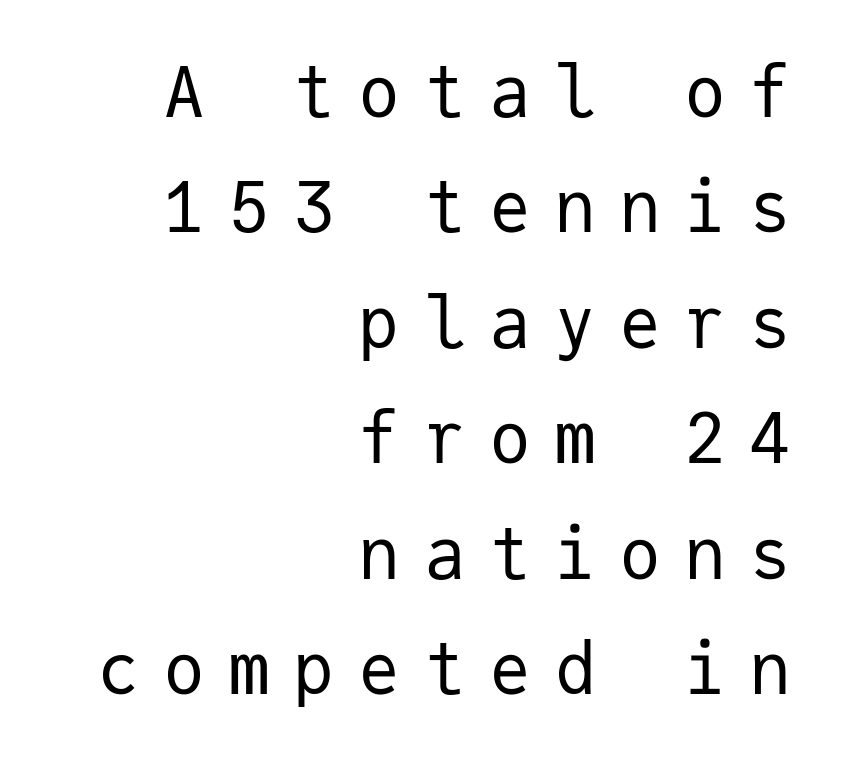
The image shows 70 px regular-weight sans-serif type, upright, monospaced; set right-aligned, normal line spacing (1.65x), unusually wide letter spacing (+0.33 em), not underlined; low stroke contrast and a medium x-height.
